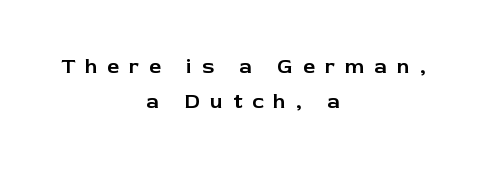
Q: Is the text italic (slanted)? A: No, it is upright.
Q: Is the text underlined? A: No.
Q: How is the paragraph aligned? A: Centered.
Q: Is the spacing between letters normal or unusually wide? A: Unusually wide.
Q: Is the spacing between lines tight, normal or loose? A: Normal.
